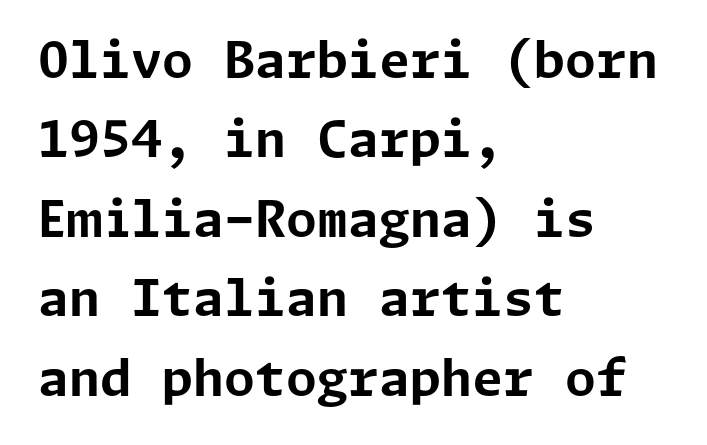
{"serif": "no", "italic": "no", "bold": "yes", "weight": "bold", "width": "normal", "stroke_contrast": "low", "x_height": "medium", "underline": "no", "align": "left", "line_spacing": "normal", "line_spacing_ratio": 1.59, "letter_spacing": "normal", "letter_spacing_em": 0.0, "glyph_px": 50}
